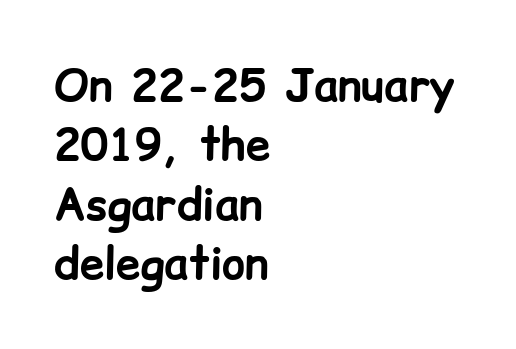
The image shows 44 px bold sans-serif type, upright; set left-aligned, normal line spacing (1.35x), normal letter spacing, not underlined; low stroke contrast and a medium x-height.
